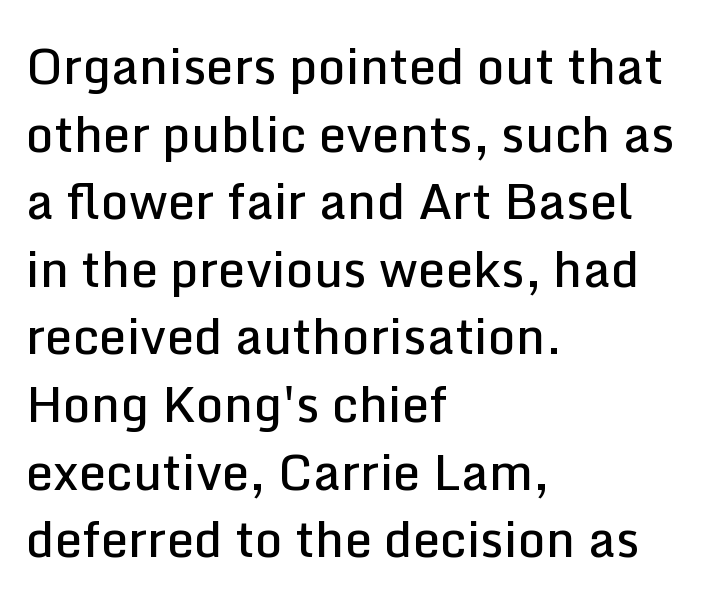
{"serif": "no", "italic": "no", "bold": "semi", "weight": "semibold", "width": "normal", "stroke_contrast": "low", "x_height": "medium", "monospaced": "no", "underline": "no", "align": "left", "line_spacing": "normal", "line_spacing_ratio": 1.38, "letter_spacing": "normal", "letter_spacing_em": 0.0, "glyph_px": 49}
